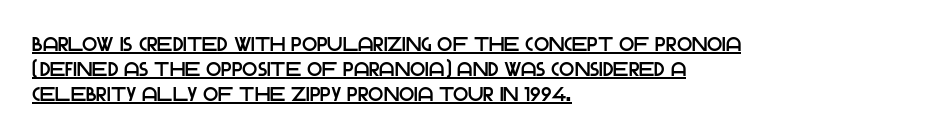
Honestly, the letter spacing is just normal — you wouldn't notice it. Each line starts at the same left margin while the right side varies. Students, observe the line beneath the letters — that is underlining. Rendered with straight, roman letterforms.
